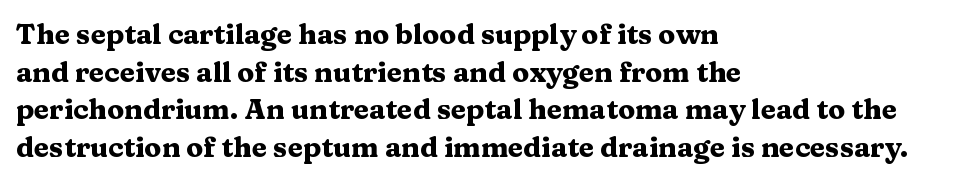
Q: Is the text bold? A: Yes.
Q: Is the text italic (slanted)? A: No, it is upright.
Q: Is the typeface a serif or a sans-serif typeface? A: Serif.
Q: Is the text underlined? A: No.
Q: How is the paragraph aligned? A: Left-aligned.
Q: Is the spacing between letters normal or unusually wide? A: Normal.
Q: Is the spacing between lines tight, normal or loose? A: Normal.
Q: Width (condensed, normal, or wide)? A: Wide.
Q: Stroke contrast? A: Medium.
Q: x-height? A: Medium.
Q: Monospaced? A: No.
